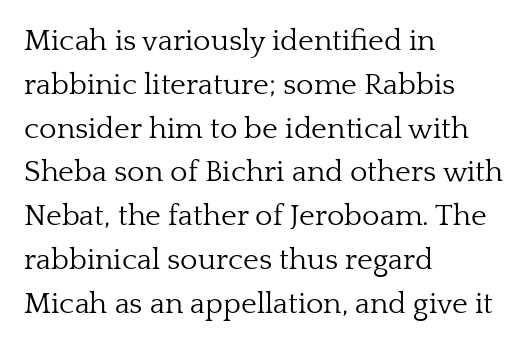
The image shows 30 px light serif type, upright; set left-aligned, normal line spacing (1.46x), normal letter spacing, not underlined; low stroke contrast and a medium x-height.
